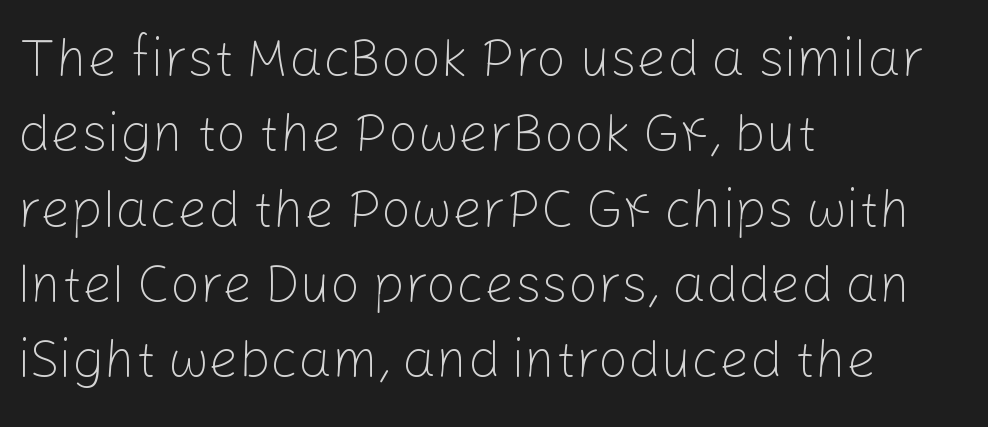
Q: Is the text bold? A: No.
Q: Is the text italic (slanted)? A: No, it is upright.
Q: Is the typeface a serif or a sans-serif typeface? A: Sans-serif.
Q: Is the text underlined? A: No.
Q: How is the paragraph aligned? A: Left-aligned.
Q: Is the spacing between letters normal or unusually wide? A: Normal.
Q: Is the spacing between lines tight, normal or loose? A: Normal.
Q: Width (condensed, normal, or wide)? A: Normal.
Q: Stroke contrast? A: Low.
Q: x-height? A: Medium.
Q: Monospaced? A: No.
